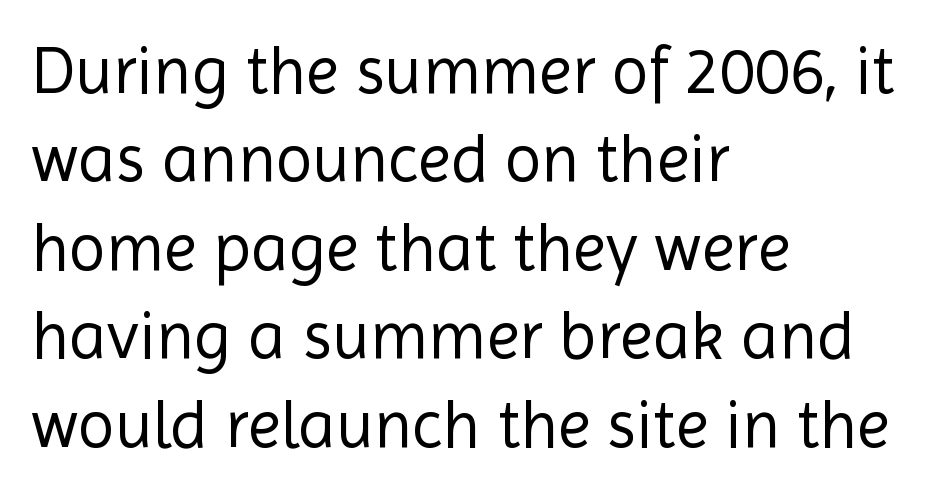
{"serif": "no", "italic": "no", "bold": "no", "weight": "regular", "width": "normal", "x_height": "medium", "monospaced": "no", "underline": "no", "align": "left", "line_spacing": "normal", "line_spacing_ratio": 1.32, "letter_spacing": "normal", "letter_spacing_em": 0.0, "glyph_px": 67}
